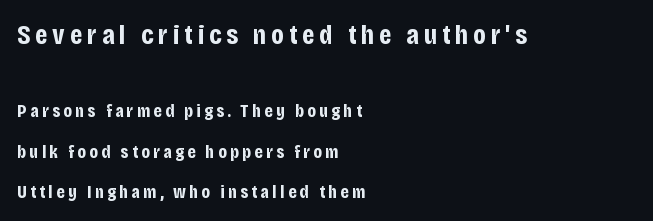
Q: Is the text bold? A: Yes.
Q: Is the text italic (slanted)? A: No, it is upright.
Q: Is the typeface a serif or a sans-serif typeface? A: Sans-serif.
Q: Is the text underlined? A: No.
Q: How is the paragraph aligned? A: Left-aligned.
Q: Is the spacing between lines tight, normal or loose? A: Loose.
Q: Which block of text is set in a larger size, the first (top) or the second (bottom)? A: The first (top) one.
Q: Width (condensed, normal, or wide)? A: Condensed.
Q: Stroke contrast? A: Low.
Q: x-height? A: Large.
Q: Monospaced? A: No.
